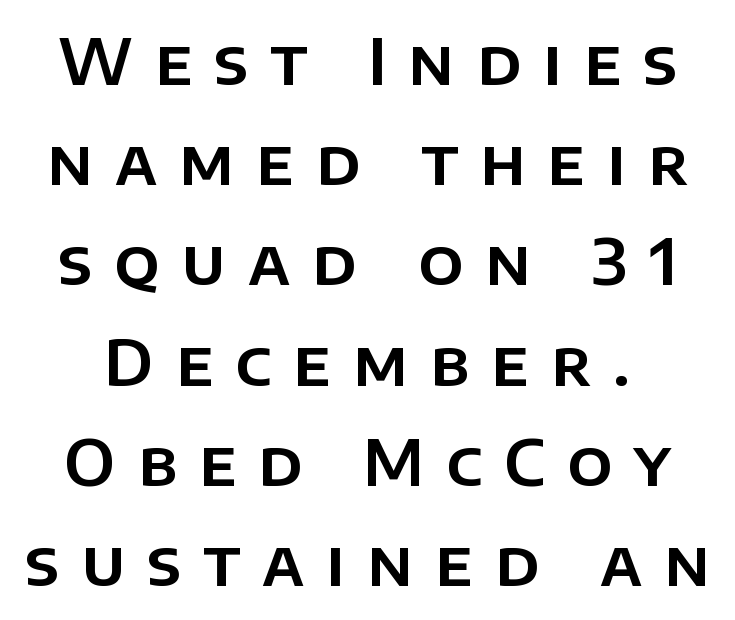
Q: Is the text italic (slanted)? A: No, it is upright.
Q: Is the typeface a serif or a sans-serif typeface? A: Sans-serif.
Q: Is the text underlined? A: No.
Q: Is the spacing between letters normal or unusually wide? A: Unusually wide.
Q: Is the spacing between lines tight, normal or loose? A: Normal.
Q: Width (condensed, normal, or wide)? A: Normal.
Q: Stroke contrast? A: Low.
Q: x-height? A: Large.
Q: Monospaced? A: No.
